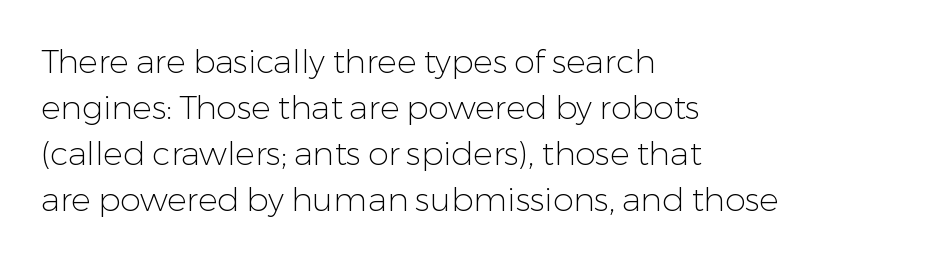
Here the glyphs are tracked normally, forming tight word shapes. The strip under each line holds only bare page. In terms of leading, this rendering sits right in the middle. Bold? No — there's no thickening of the strokes. Caption: multi-line text, flush left, ragged right. In terms of letterform style, serifs are entirely absent.
